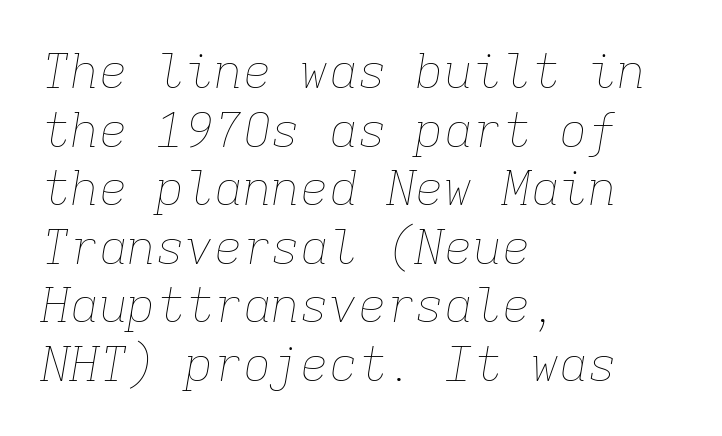
Observe the ordinary spacing: letters are neighbours, not strangers. The weight tops out at a normal text grade. It's the slanting kind of type. In CSS terms this would be text-align: left.
